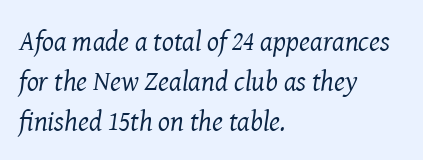
Nobody drew a line under any word here. Font category for this specimen: serif. Leftover space on each line is placed entirely after the last word. This sample uses plain, unmodified letter spacing. The rows are spaced the way most documents space them. The face used here is proportionally spaced, like ordinary book or web type.
